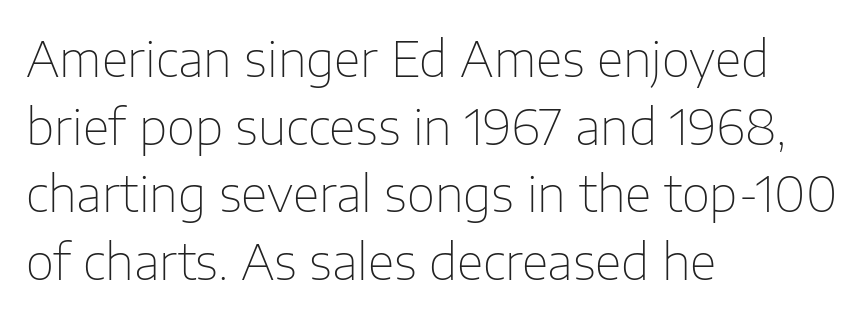
A typesetter would mark this as roman, not italic. The line texture is even and compact thanks to regular tracking. Observe the absence of serifs on each vertical stroke in this sample. Is this a heavy cut? Hardly; it is regular or lighter.
